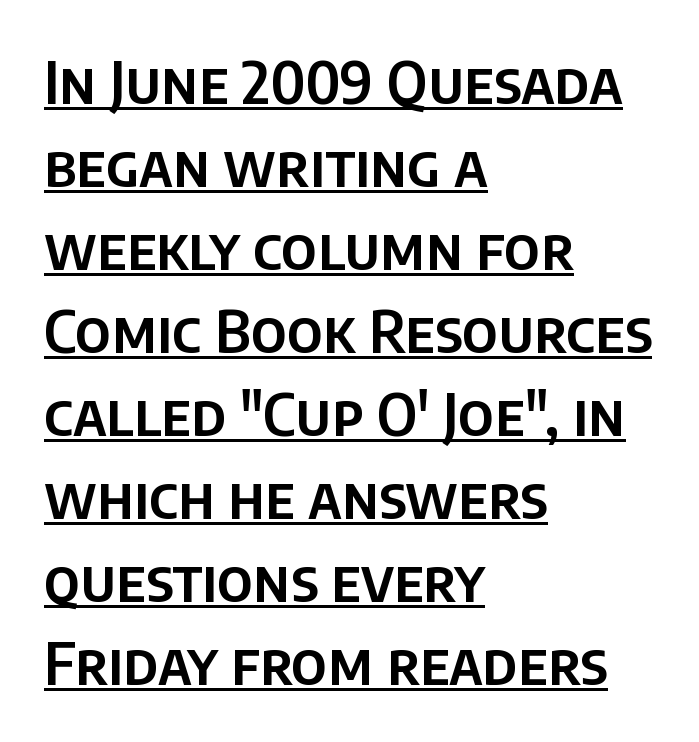
The image shows 58 px sans-serif type, upright; set left-aligned, normal line spacing (1.43x), normal letter spacing, underlined; low stroke contrast and a large x-height.
